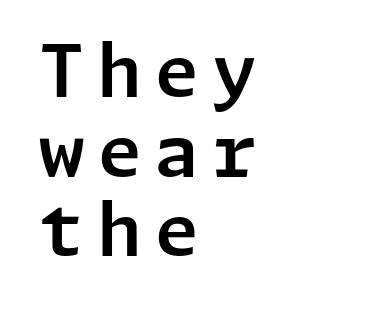
This block would grow much taller if given ordinary leading; it's compressed now. The lines in this sample share a left origin and differ only in where they stop. Anything drawn beneath the words? Only blank space. Quick note: not italic, upright.
